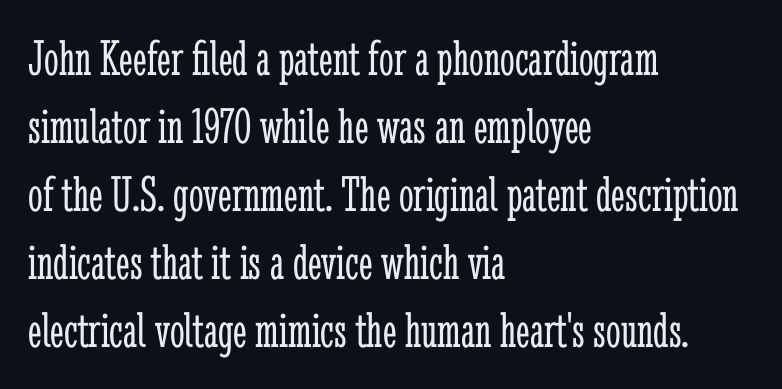
Stems here are at most as thick as an everyday book face. Each row of text sits above clean, open space. A classic flush-left, rag-right setting is used for this passage. Posture: upright roman.
